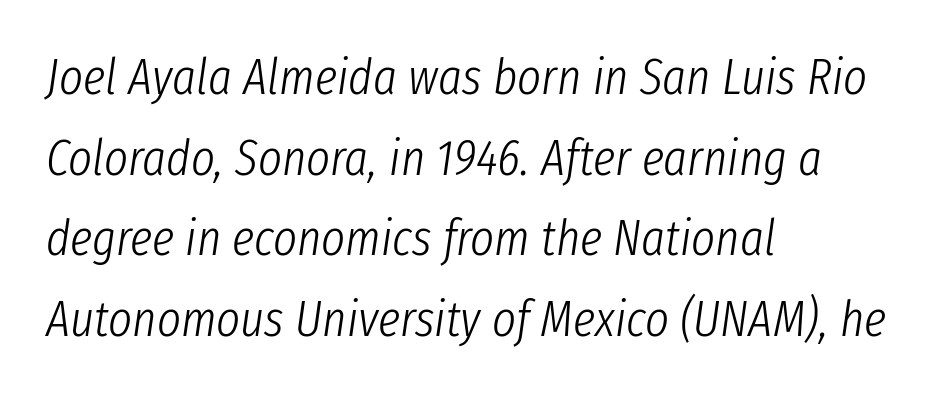
Q: Is the text bold? A: No.
Q: Is the text italic (slanted)? A: Yes, it leans right by about 8 degrees.
Q: Is the text underlined? A: No.
Q: How is the paragraph aligned? A: Left-aligned.
Q: Is the spacing between letters normal or unusually wide? A: Normal.
Q: Is the spacing between lines tight, normal or loose? A: Normal.
Q: Width (condensed, normal, or wide)? A: Condensed.
Q: Stroke contrast? A: Low.
Q: x-height? A: Medium.
Q: Monospaced? A: No.
